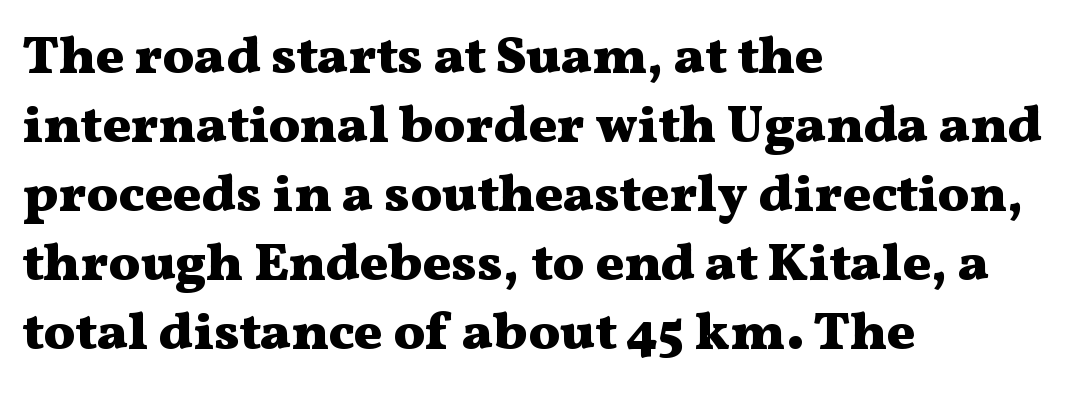
The image shows 53 px heavy, wide serif type, upright; set left-aligned, normal line spacing (1.3x), normal letter spacing, not underlined; medium stroke contrast and a medium x-height.
